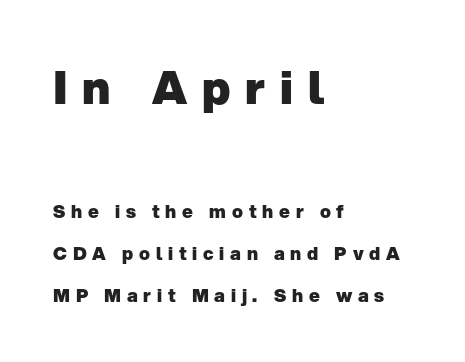
The image shows 46 px heavy sans-serif type, upright; set left-aligned, loose line spacing (2.35x), unusually wide letter spacing (+0.32 em), not underlined; the first (top) block is 2.56x larger; low stroke contrast and a medium x-height.
